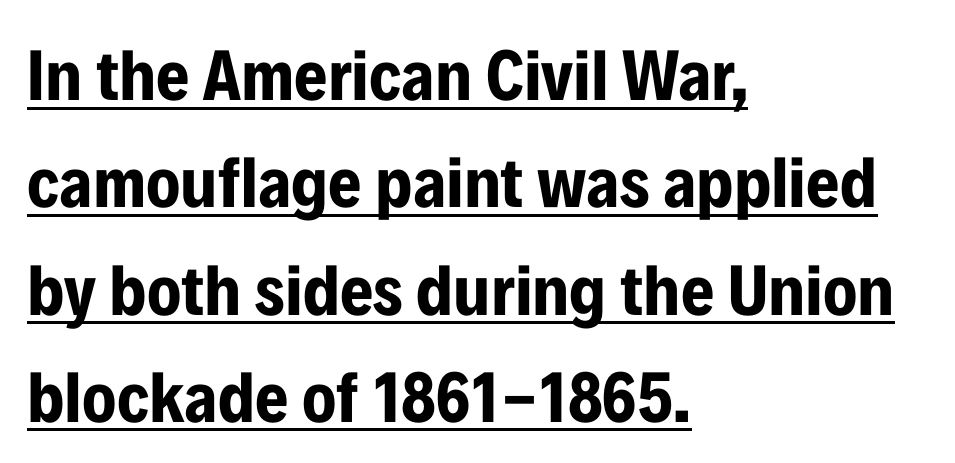
Weight check: bold — yes, fully. When letters stand straight like this, we call the style roman or upright. Each letter keeps its own natural width here, so spacing adapts to shape. This sample uses plain, unmodified letter spacing.
